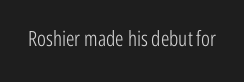
{"italic": "no", "bold": "no", "underline": "no", "letter_spacing": "normal", "letter_spacing_em": 0.0, "glyph_px": 21}
